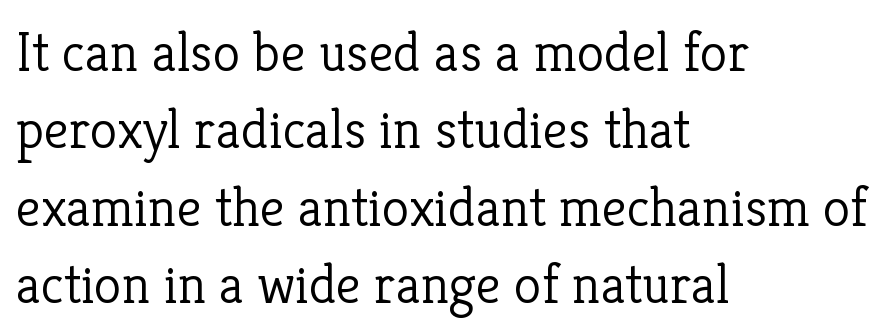
The image shows 56 px light serif type, upright; set left-aligned, normal line spacing (1.38x), normal letter spacing, not underlined; low stroke contrast and a medium x-height.
